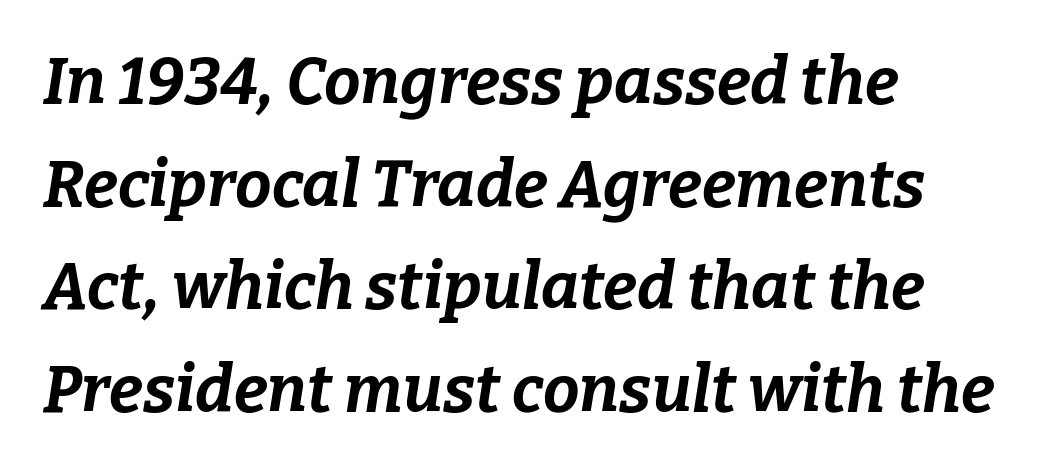
Heavy, bold letterforms. What's the leading like? Ordinary, nothing unusual. Style check: oblique. Character widths vary here, with narrow letters taking less room than wide ones. The tracking reads as untouched default to a designer's eye.
